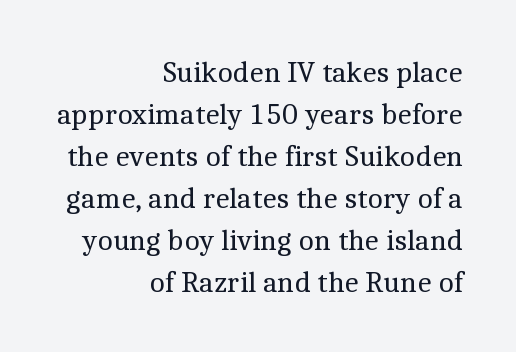
{"serif": "yes", "italic": "no", "bold": "no", "weight": "regular", "width": "normal", "x_height": "medium", "monospaced": "no", "underline": "no", "align": "right", "line_spacing": "normal", "line_spacing_ratio": 1.4, "letter_spacing": "normal", "letter_spacing_em": 0.0, "glyph_px": 30}
